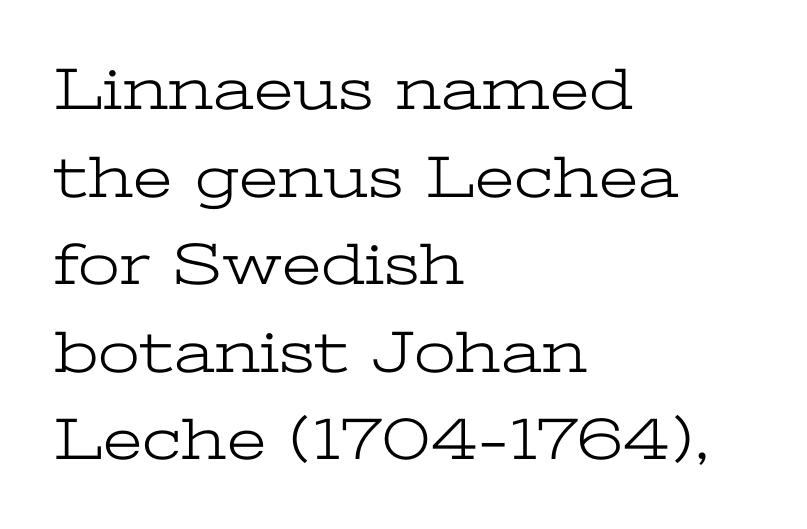
This sample uses an upright cut, with every glyph sitting square on the baseline. Each word holds together tightly as a unit, with standard inter-letter gaps. The face used here is proportionally spaced, like ordinary book or web type. Look at the bottom of the vertical strokes: they flare into serifs here. A bare baseline throughout the passage.
